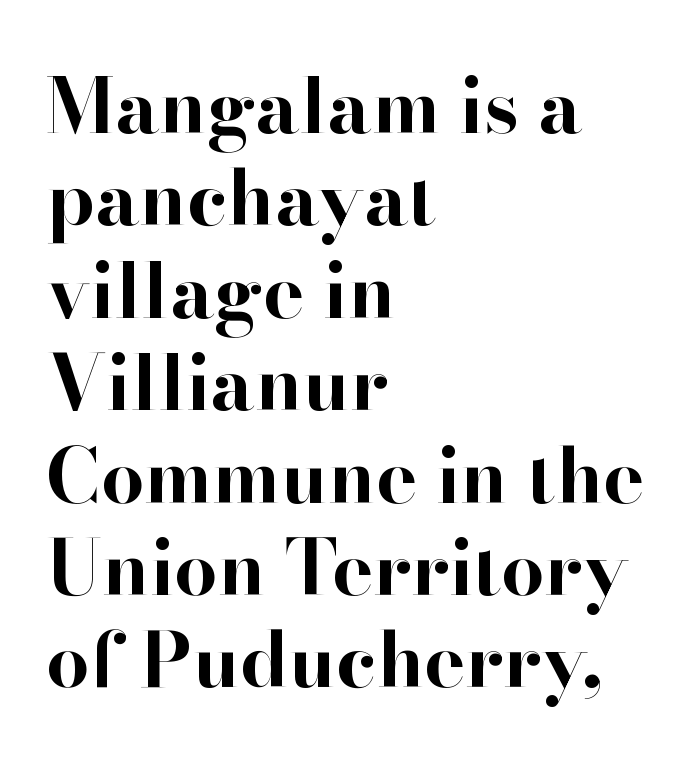
The image shows 77 px bold serif type, upright; set left-aligned, line spacing 1.2x, normal letter spacing, not underlined; high stroke contrast and a small x-height.
